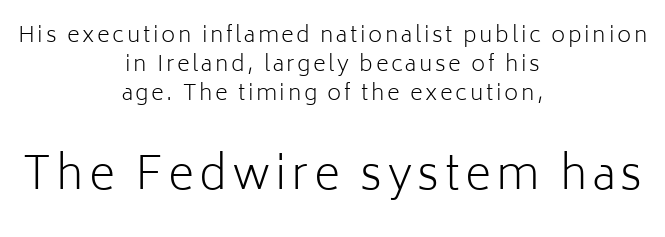
{"serif": "no", "italic": "no", "bold": "no", "weight": "light", "width": "normal", "stroke_contrast": "low", "x_height": "medium", "monospaced": "no", "underline": "no", "align": "center", "line_spacing": "normal", "line_spacing_ratio": 1.31, "larger_block": "second", "size_ratio": 2.05, "glyph_px": 45}
